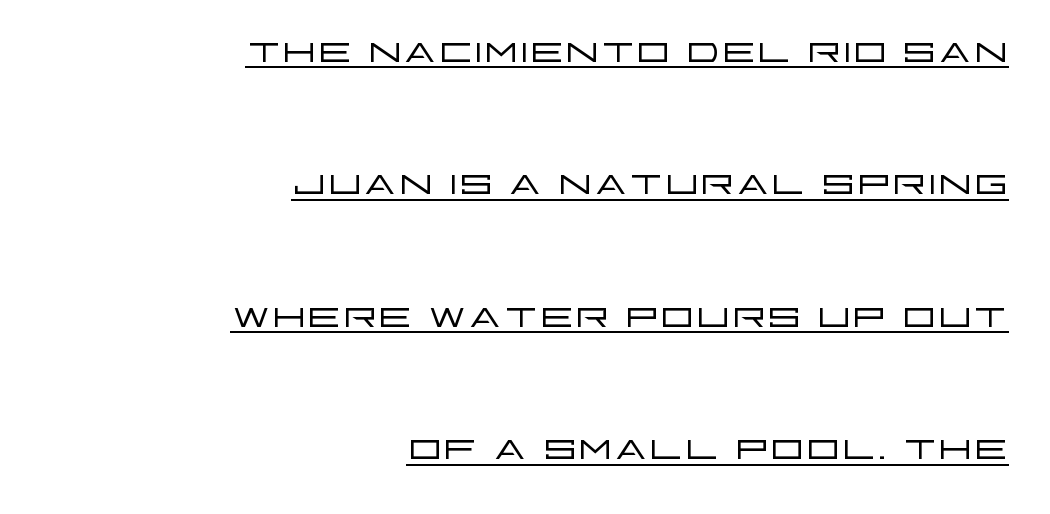
Q: Is the text bold? A: No.
Q: Is the text italic (slanted)? A: No, it is upright.
Q: Is the typeface a serif or a sans-serif typeface? A: Sans-serif.
Q: Is the text underlined? A: Yes.
Q: How is the paragraph aligned? A: Right-aligned.
Q: Is the spacing between letters normal or unusually wide? A: Normal.
Q: Is the spacing between lines tight, normal or loose? A: Loose.
Q: Width (condensed, normal, or wide)? A: Wide.
Q: Stroke contrast? A: Low.
Q: x-height? A: Large.
Q: Monospaced? A: No.
